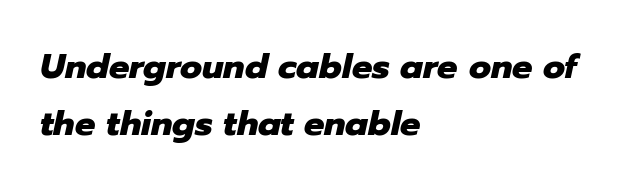
Q: Is the text bold? A: Yes.
Q: Is the text italic (slanted)? A: Yes, it leans right by about 12 degrees.
Q: Is the text underlined? A: No.
Q: How is the paragraph aligned? A: Left-aligned.
Q: Is the spacing between letters normal or unusually wide? A: Normal.
Q: Is the spacing between lines tight, normal or loose? A: Normal.
Q: Width (condensed, normal, or wide)? A: Normal.
Q: Stroke contrast? A: Low.
Q: x-height? A: Medium.
Q: Monospaced? A: No.
